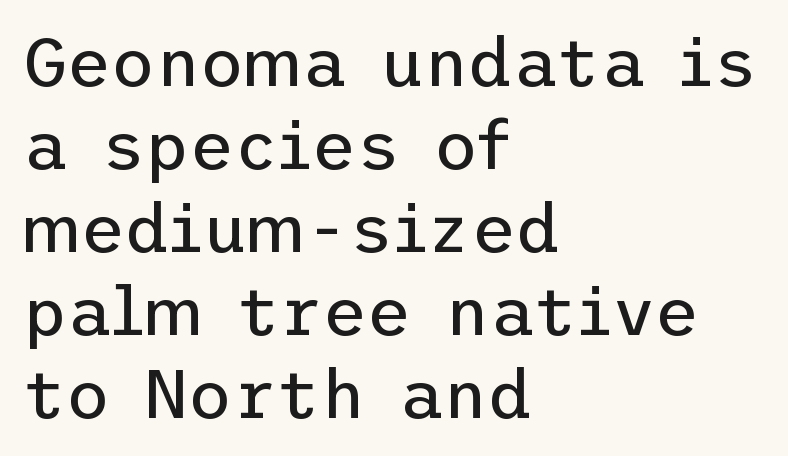
The image shows 68 px regular-weight sans-serif type, upright; set left-aligned, line spacing 1.22x, normal letter spacing, not underlined; low stroke contrast and a medium x-height.
